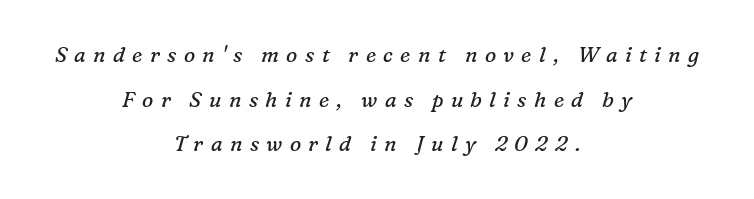
{"italic": "yes", "lean": "right", "slant_degrees": 16, "bold": "no", "underline": "no", "align": "center", "line_spacing": "loose", "line_spacing_ratio": 2.13, "letter_spacing": "wide", "letter_spacing_em": 0.35, "glyph_px": 21}
